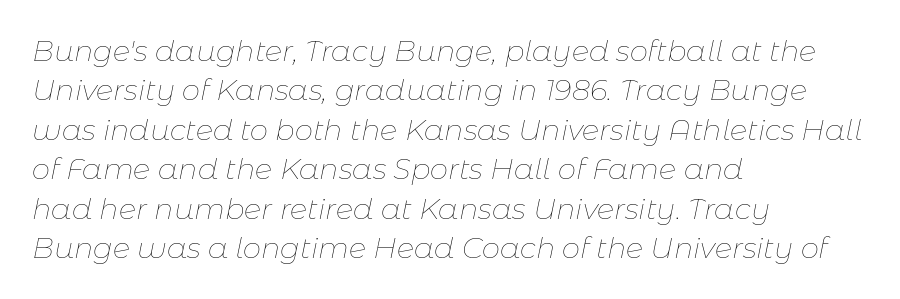
Leading: standard. Quick note: underline off. Each letter keeps its own natural width here, so spacing adapts to shape. Observe the lean: these are italic letterforms.
